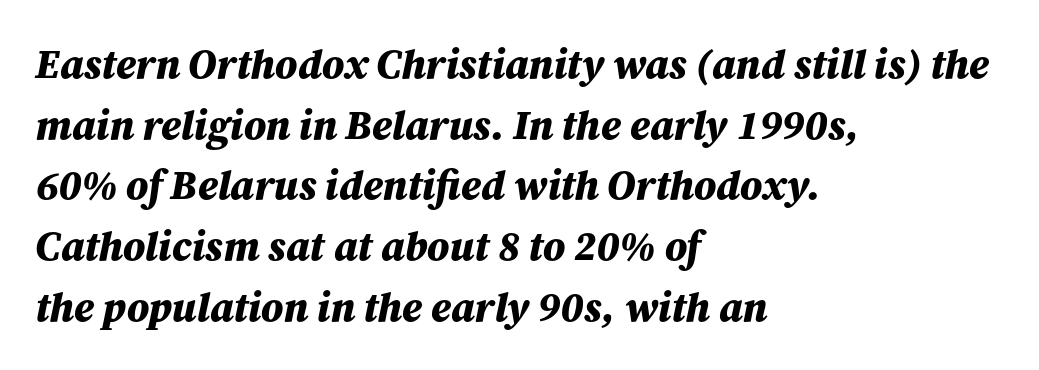
As a designer I'd log this as weight 700, bold. Plain, unruled lines of type. Interline gaps are of average width in this sample. The rendering applies a slant to the glyphs. Notice how the passage keeps a crisp vertical edge on the left only.
